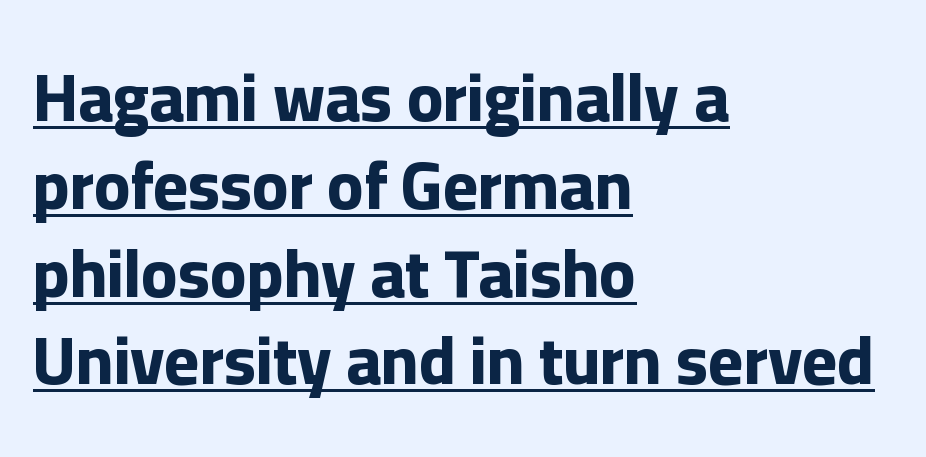
Q: Is the text bold? A: Yes.
Q: Is the text italic (slanted)? A: No, it is upright.
Q: Is the typeface a serif or a sans-serif typeface? A: Sans-serif.
Q: Is the text underlined? A: Yes.
Q: How is the paragraph aligned? A: Left-aligned.
Q: Is the spacing between letters normal or unusually wide? A: Normal.
Q: Is the spacing between lines tight, normal or loose? A: Normal.
Q: Width (condensed, normal, or wide)? A: Normal.
Q: Stroke contrast? A: Low.
Q: x-height? A: Medium.
Q: Monospaced? A: No.
